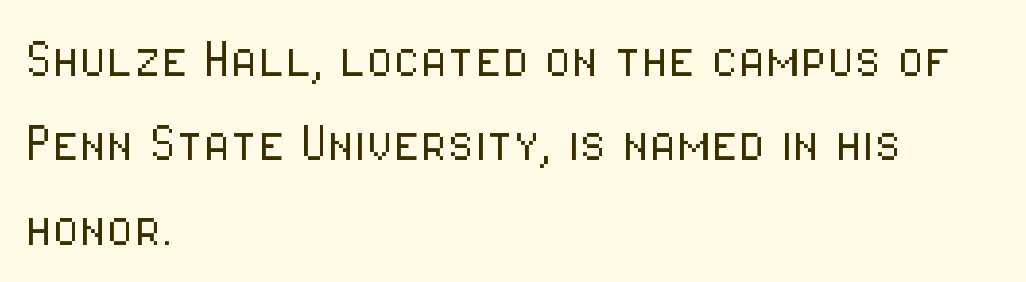
{"serif": "no", "italic": "no", "bold": "no", "weight": "light", "width": "condensed", "stroke_contrast": "low", "x_height": "medium", "monospaced": "no", "underline": "no", "align": "left", "line_spacing": "normal", "line_spacing_ratio": 1.36, "letter_spacing": "normal", "letter_spacing_em": 0.0, "glyph_px": 62}
